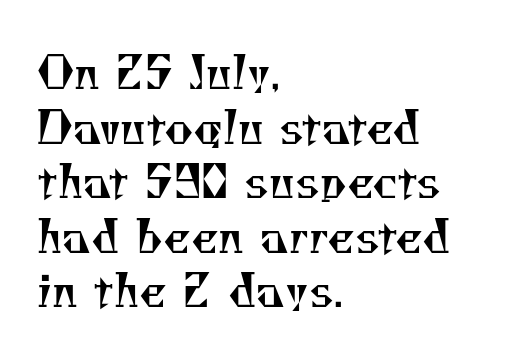
The image shows 44 px regular-weight serif type; set left-aligned, line spacing 1.24x, normal letter spacing, not underlined; medium stroke contrast and a small x-height.
